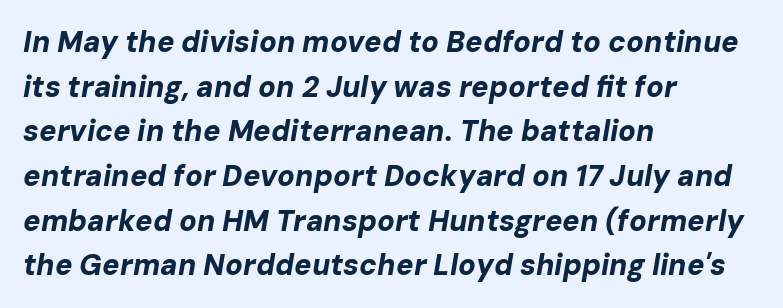
Quick note: italic. Tracking here is standard; glyphs follow each other at the usual distance. Notice how the passage keeps a crisp vertical edge on the left only. Bold? Absolutely — the strokes are thick and heavy. You could not count columns in this text — the font is proportionally spaced. Lines of text with bare space underneath.
